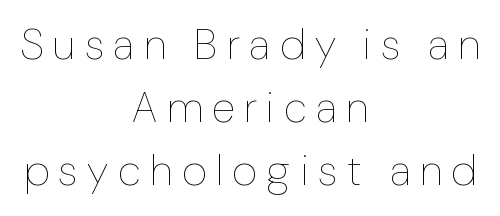
Proportional: the letters do not fall into vertical columns. The font sits on the lighter half of the weight spectrum, regular included. The tracking jumps out immediately: characters are airy and widely separated. Honestly, there is no underline to notice here at all.
